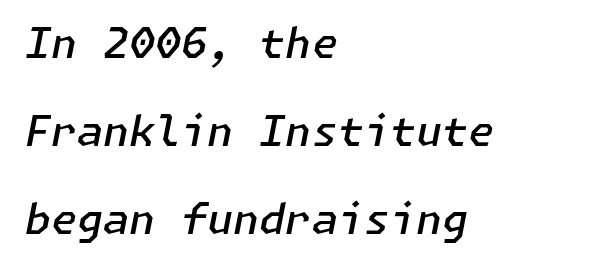
{"italic": "yes", "lean": "right", "slant_degrees": 11, "bold": "semi", "weight": "semibold", "width": "normal", "stroke_contrast": "low", "x_height": "medium", "underline": "no", "align": "left", "line_spacing": "loose", "line_spacing_ratio": 2.09, "letter_spacing": "normal", "letter_spacing_em": 0.0, "glyph_px": 42}
